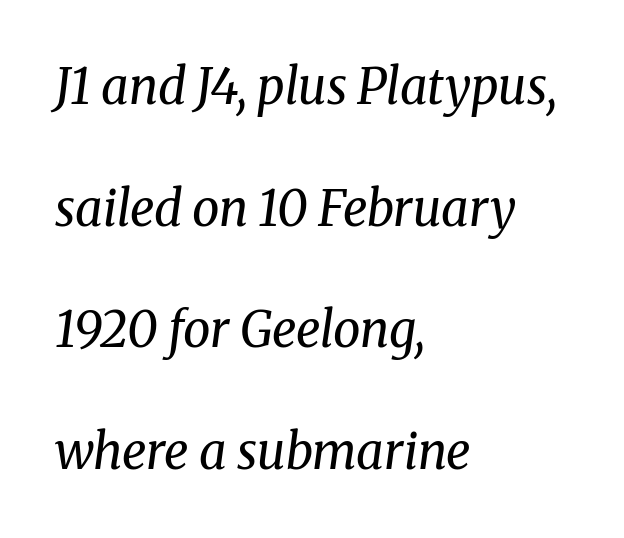
A quiet, ordinary-to-light weight characterises the typeface. You could not count columns in this text — the font is proportionally spaced. If you measured baseline to baseline, you'd find a long distance. The paragraph has a hard left edge and a soft right edge.
